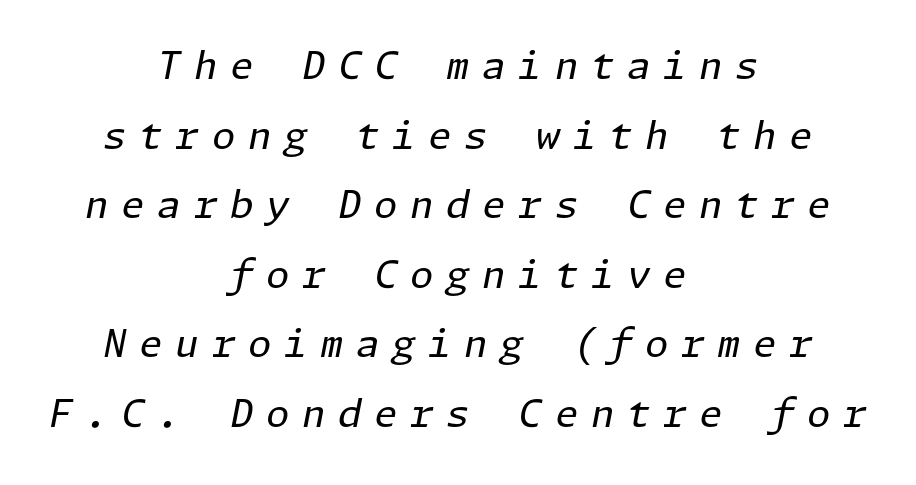
Q: Is the text bold? A: No.
Q: Is the text italic (slanted)? A: Yes, it leans right by about 11 degrees.
Q: Is the text underlined? A: No.
Q: How is the paragraph aligned? A: Centered.
Q: Is the spacing between letters normal or unusually wide? A: Unusually wide.
Q: Width (condensed, normal, or wide)? A: Normal.
Q: Stroke contrast? A: Low.
Q: x-height? A: Medium.
